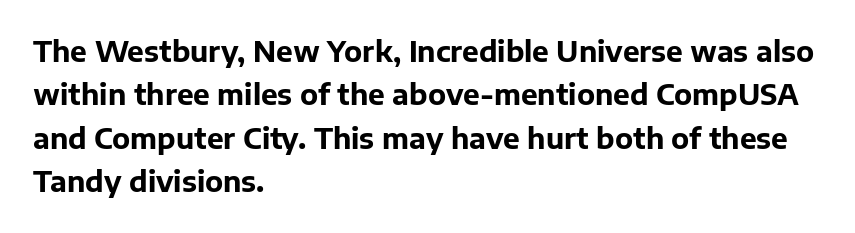
The image shows 28 px bold sans-serif type, upright; set left-aligned, normal line spacing (1.55x), normal letter spacing, not underlined; low stroke contrast and a medium x-height.
